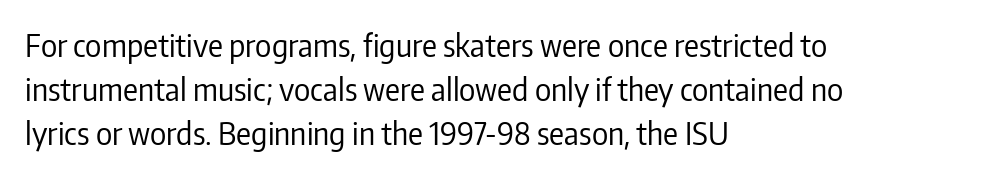
Q: Is the text bold? A: No.
Q: Is the text italic (slanted)? A: No, it is upright.
Q: Is the typeface a serif or a sans-serif typeface? A: Sans-serif.
Q: Is the text underlined? A: No.
Q: How is the paragraph aligned? A: Left-aligned.
Q: Is the spacing between letters normal or unusually wide? A: Normal.
Q: Is the spacing between lines tight, normal or loose? A: Normal.
Q: Width (condensed, normal, or wide)? A: Condensed.
Q: Stroke contrast? A: Low.
Q: x-height? A: Medium.
Q: Monospaced? A: No.
